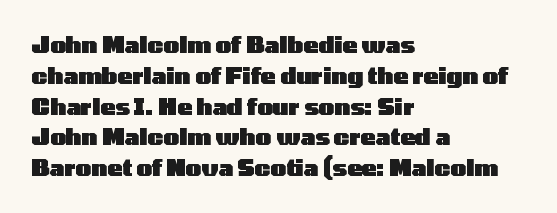
The image shows 22 px bold type, upright; set left-aligned, normal line spacing (1.4x), normal letter spacing, not underlined.
